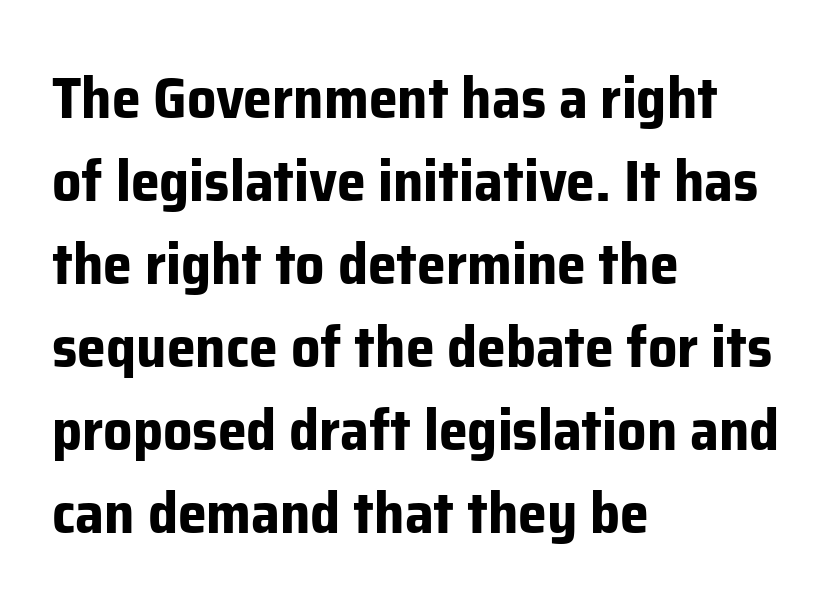
{"serif": "no", "italic": "no", "bold": "yes", "weight": "bold", "width": "normal", "stroke_contrast": "low", "x_height": "medium", "monospaced": "no", "underline": "no", "align": "left", "line_spacing": "normal", "line_spacing_ratio": 1.43, "letter_spacing": "normal", "letter_spacing_em": 0.0, "glyph_px": 58}
